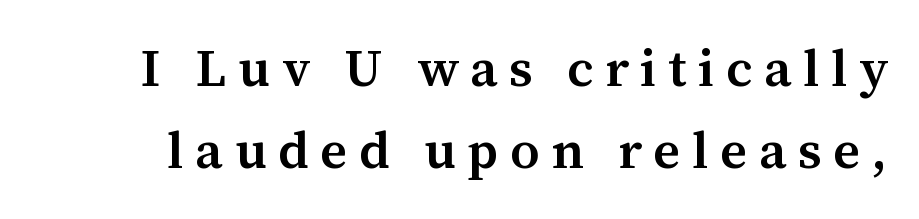
The face used here is proportionally spaced, like ordinary book or web type. Has an underline been added? It has not. Posture: upright roman. The line-height multiplier appears to be the usual default.
